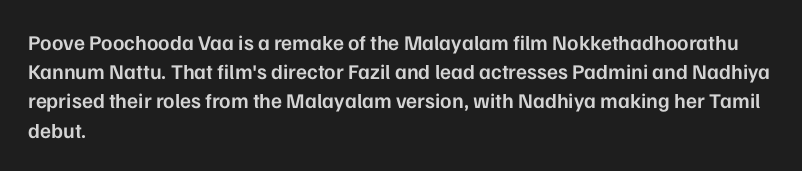
The image shows 21 px text type, upright; set left-aligned, normal line spacing (1.39x), normal letter spacing, not underlined.
